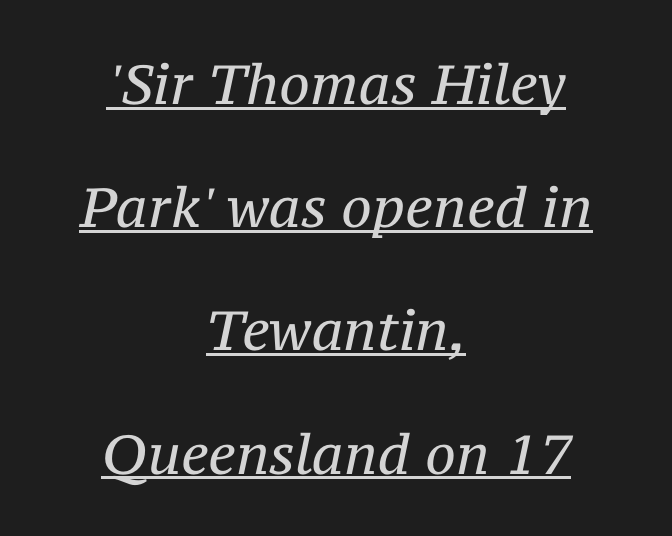
Q: Is the text bold? A: No.
Q: Is the text italic (slanted)? A: Yes, it leans right by about 12 degrees.
Q: Is the typeface a serif or a sans-serif typeface? A: Serif.
Q: Is the text underlined? A: Yes.
Q: How is the paragraph aligned? A: Centered.
Q: Is the spacing between letters normal or unusually wide? A: Normal.
Q: Is the spacing between lines tight, normal or loose? A: Loose.
Q: Width (condensed, normal, or wide)? A: Normal.
Q: Stroke contrast? A: Medium.
Q: x-height? A: Medium.
Q: Monospaced? A: No.
